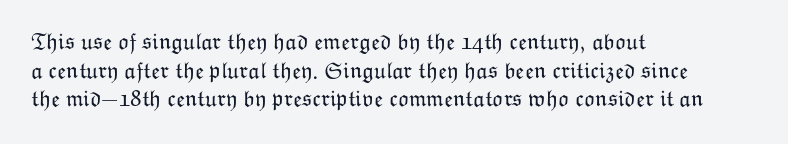
{"italic": "no", "bold": "no", "underline": "no", "align": "left", "line_spacing_ratio": 1.24, "letter_spacing": "normal", "letter_spacing_em": 0.0, "glyph_px": 23}
